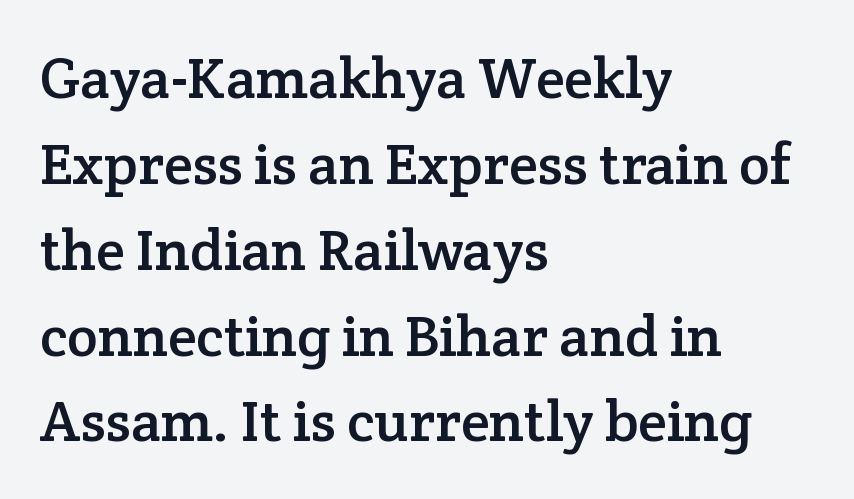
{"serif": "yes", "italic": "no", "width": "normal", "stroke_contrast": "low", "x_height": "medium", "monospaced": "no", "underline": "no", "align": "left", "line_spacing": "normal", "line_spacing_ratio": 1.48, "letter_spacing": "normal", "letter_spacing_em": 0.0, "glyph_px": 58}
